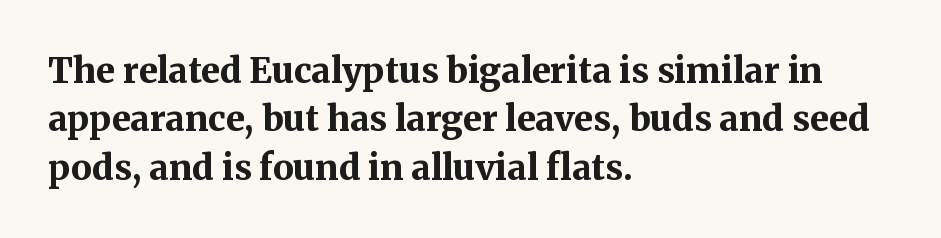
The image shows 35 px bold serif type, upright; set left-aligned, normal line spacing (1.38x), normal letter spacing, not underlined; medium stroke contrast and a medium x-height.
